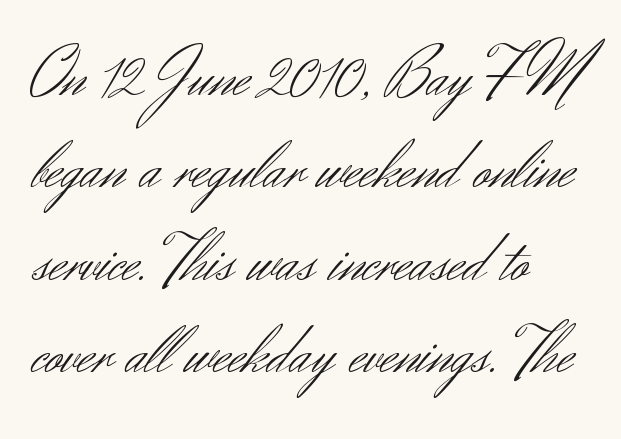
Each letter keeps its own natural width here, so spacing adapts to shape. Reading down the column, the eye jumps a familiar distance to each next line. The text block is weighted toward the left margin, trailing off unevenly rightward. Compared with typical body copy, the letter spacing here is the same. Stroke terminals: plain, sans-serif.
